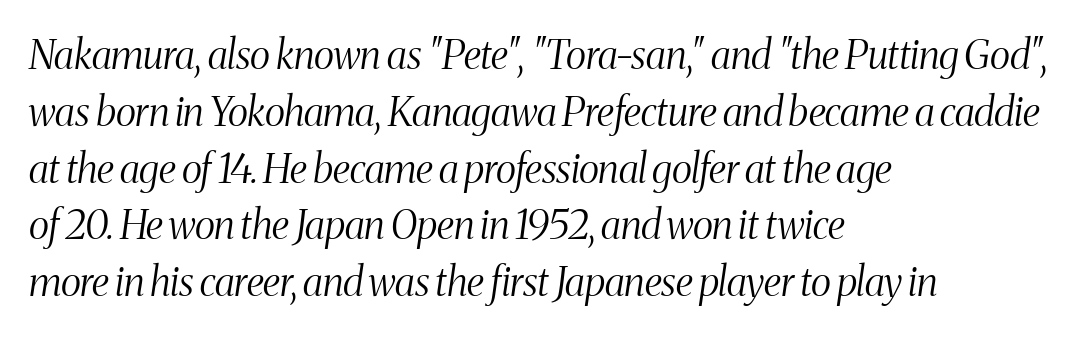
The image shows 40 px light, condensed serif type, italic (leaning right); set left-aligned, normal line spacing (1.42x), normal letter spacing, not underlined; medium stroke contrast and a medium x-height.
